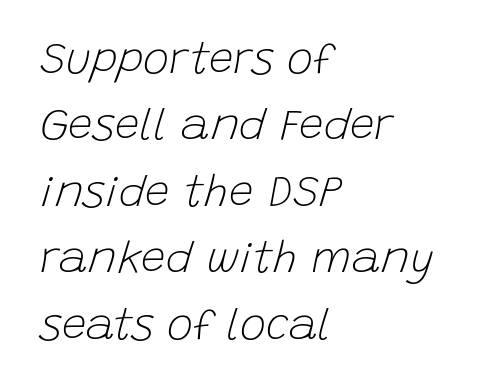
In terms of leading, this rendering sits right in the middle. Rule under the text: the space is simply empty. There's an unmistakable incline to the writing here. The characters are drawn with everyday or finer stroke widths. In CSS terms this would be text-align: left.
